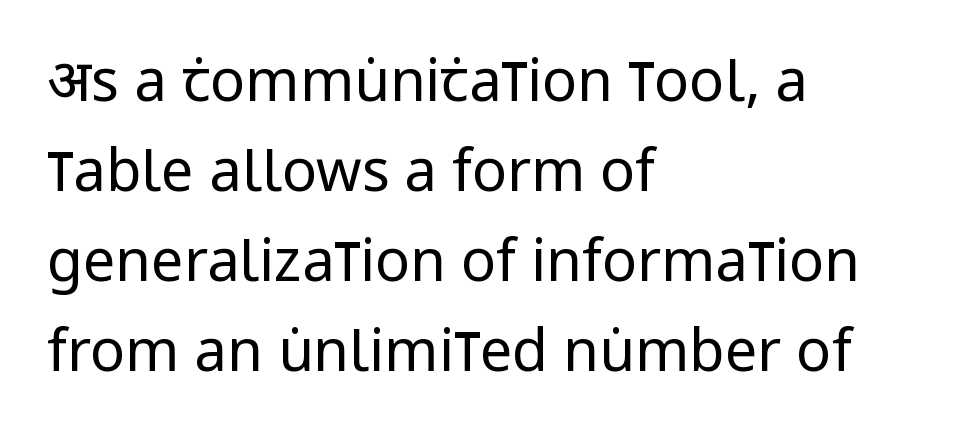
The strip under each line holds only bare page. The letters advance in unequal steps, a hallmark of proportional type. Quick note: interline space is typical. The ragged edge is on the right, which tells us the setting is flush left. Letterform terminals end flat and unadorned throughout the passage. The type sits square on the baseline with zero lean.
